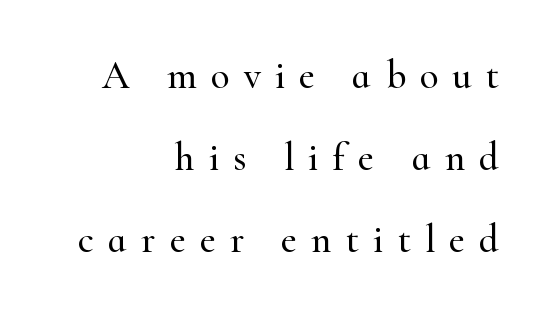
Tall strokes in this sample are plumb rather than angled. Each line ends at the same right margin while the left side varies. You can tell from the footed stems that serif type was used. Loose tracking; the words dissolve into strings of separated letters. The line-height multiplier appears high, well above default. Think of a printed novel: that variable character pitch is what you see here.
